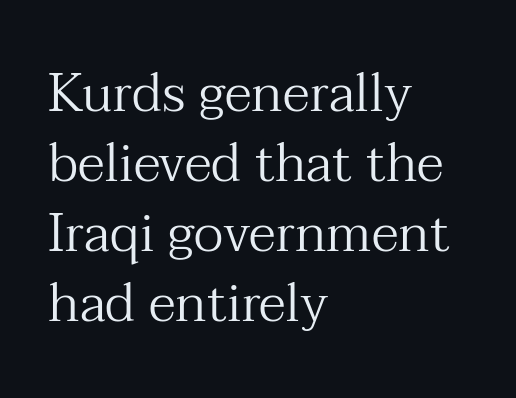
Q: Is the text bold? A: No.
Q: Is the text italic (slanted)? A: No, it is upright.
Q: Is the typeface a serif or a sans-serif typeface? A: Serif.
Q: Is the text underlined? A: No.
Q: How is the paragraph aligned? A: Left-aligned.
Q: Is the spacing between letters normal or unusually wide? A: Normal.
Q: Is the spacing between lines tight, normal or loose? A: Normal.
Q: Width (condensed, normal, or wide)? A: Normal.
Q: Stroke contrast? A: Medium.
Q: x-height? A: Medium.
Q: Monospaced? A: No.
